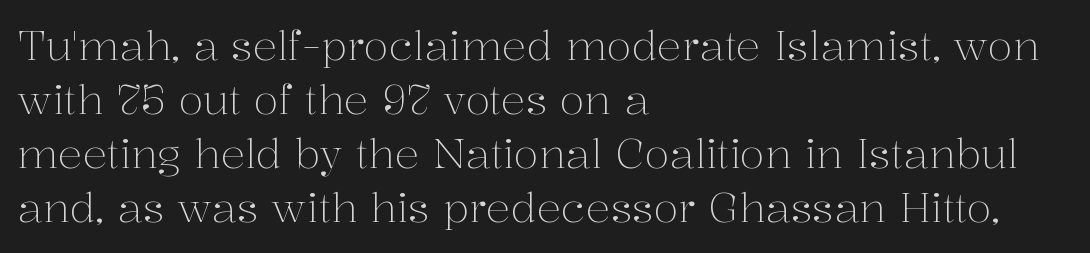
The image shows 41 px light serif type, upright; set left-aligned, normal line spacing (1.32x), normal letter spacing, not underlined; medium stroke contrast and a medium x-height.
